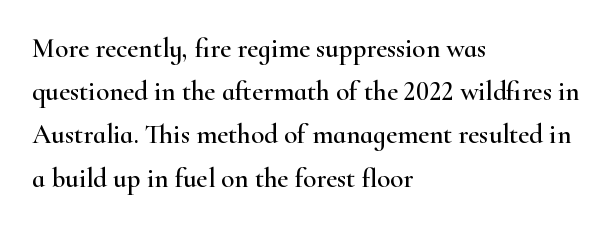
{"italic": "no", "underline": "no", "align": "left", "line_spacing": "normal", "line_spacing_ratio": 1.6, "letter_spacing": "normal", "letter_spacing_em": 0.0, "glyph_px": 27}
